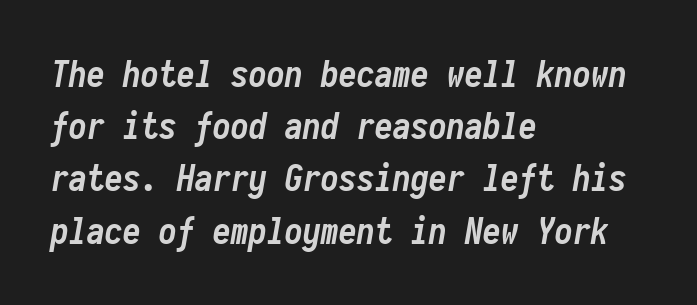
Tracking here is standard; glyphs follow each other at the usual distance. Quick note: interline space is typical. Anything drawn beneath the words? Only blank space. Typographic density is high because the face is bold. Think of a typewriter: that constant character pitch is what you see here.
